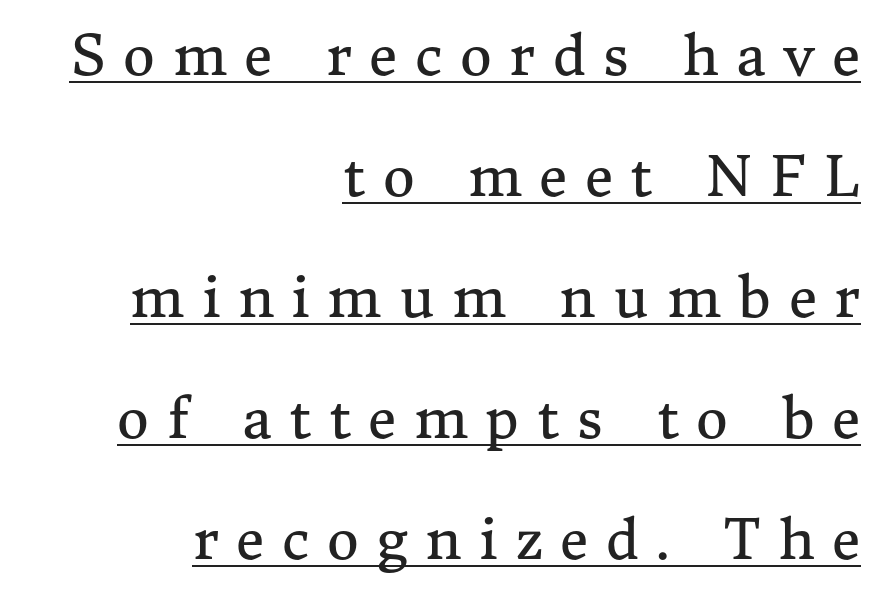
Q: Is the text bold? A: No.
Q: Is the text italic (slanted)? A: No, it is upright.
Q: Is the typeface a serif or a sans-serif typeface? A: Serif.
Q: Is the text underlined? A: Yes.
Q: How is the paragraph aligned? A: Right-aligned.
Q: Is the spacing between letters normal or unusually wide? A: Unusually wide.
Q: Is the spacing between lines tight, normal or loose? A: Loose.
Q: Width (condensed, normal, or wide)? A: Normal.
Q: Stroke contrast? A: Medium.
Q: x-height? A: Medium.
Q: Monospaced? A: No.
